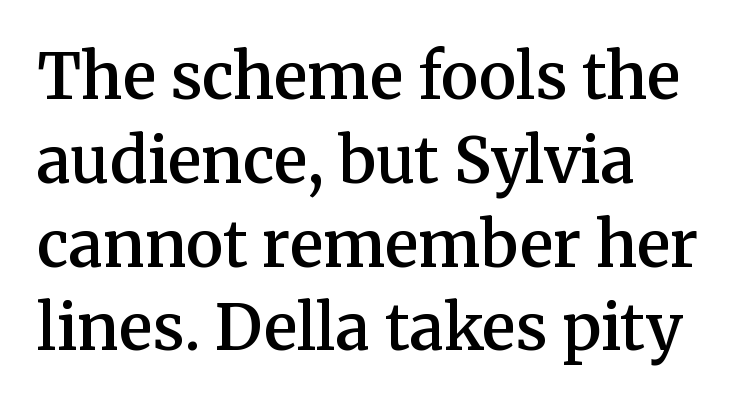
{"serif": "yes", "italic": "no", "bold": "semi", "weight": "semibold", "width": "normal", "stroke_contrast": "medium", "x_height": "medium", "monospaced": "no", "underline": "no", "align": "left", "line_spacing": "normal", "line_spacing_ratio": 1.33, "letter_spacing": "normal", "letter_spacing_em": 0.0, "glyph_px": 63}
